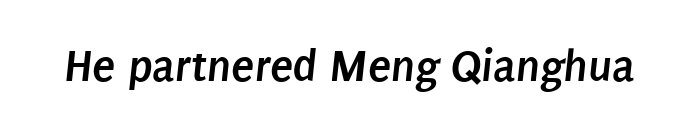
{"serif": "no", "bold": "yes", "weight": "semibold", "width": "condensed", "stroke_contrast": "low", "x_height": "large", "monospaced": "no", "underline": "no", "letter_spacing": "normal", "letter_spacing_em": 0.0, "glyph_px": 47}
